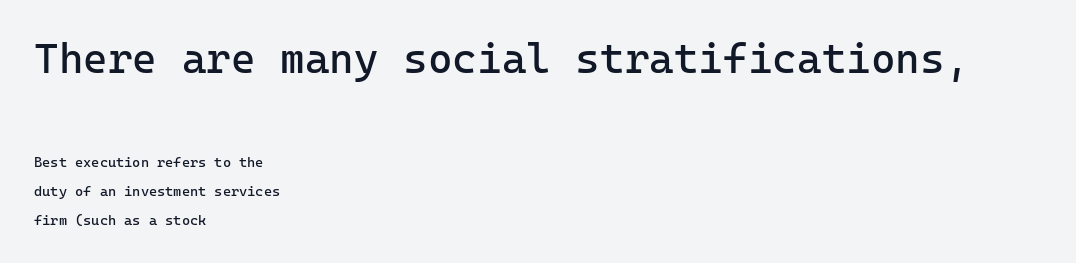
Q: Is the text bold? A: No.
Q: Is the text italic (slanted)? A: No, it is upright.
Q: Is the typeface a serif or a sans-serif typeface? A: Sans-serif.
Q: Is the text underlined? A: No.
Q: How is the paragraph aligned? A: Left-aligned.
Q: Is the spacing between letters normal or unusually wide? A: Normal.
Q: Is the spacing between lines tight, normal or loose? A: Loose.
Q: Which block of text is set in a larger size, the first (top) or the second (bottom)? A: The first (top) one.
Q: Width (condensed, normal, or wide)? A: Normal.
Q: Stroke contrast? A: Low.
Q: x-height? A: Medium.
